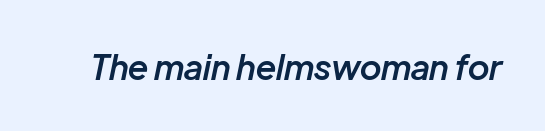
Q: Is the text bold? A: Semi-bold.
Q: Is the text italic (slanted)? A: Yes, it leans right by about 12 degrees.
Q: Is the text underlined? A: No.
Q: Is the spacing between letters normal or unusually wide? A: Normal.
Q: Width (condensed, normal, or wide)? A: Normal.
Q: Stroke contrast? A: Low.
Q: x-height? A: Medium.
Q: Monospaced? A: No.
